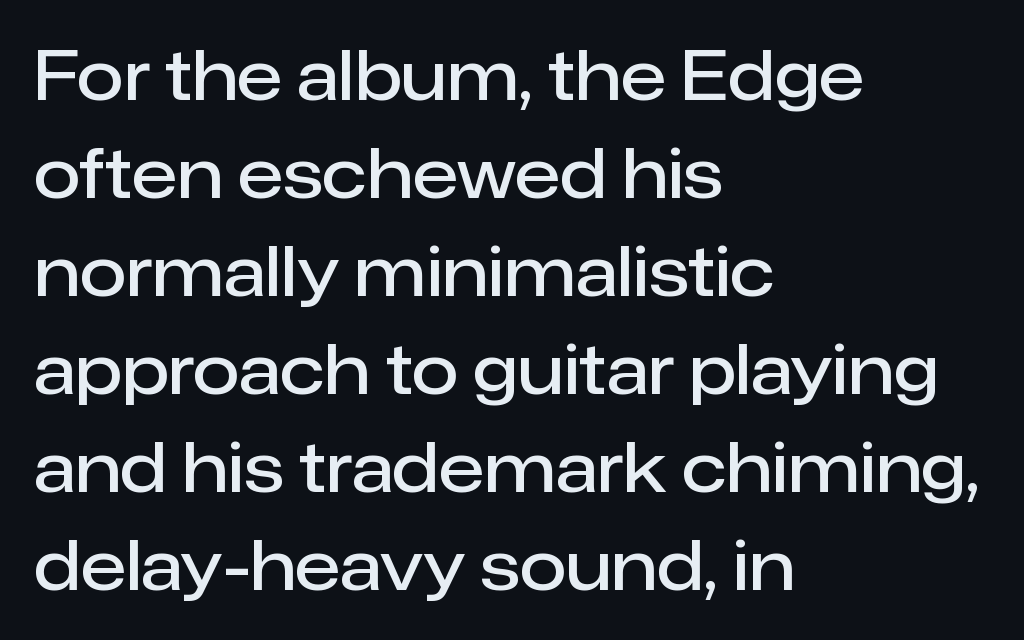
The image shows 68 px semibold sans-serif type, upright; set left-aligned, normal line spacing (1.44x), normal letter spacing, not underlined; low stroke contrast and a medium x-height.
